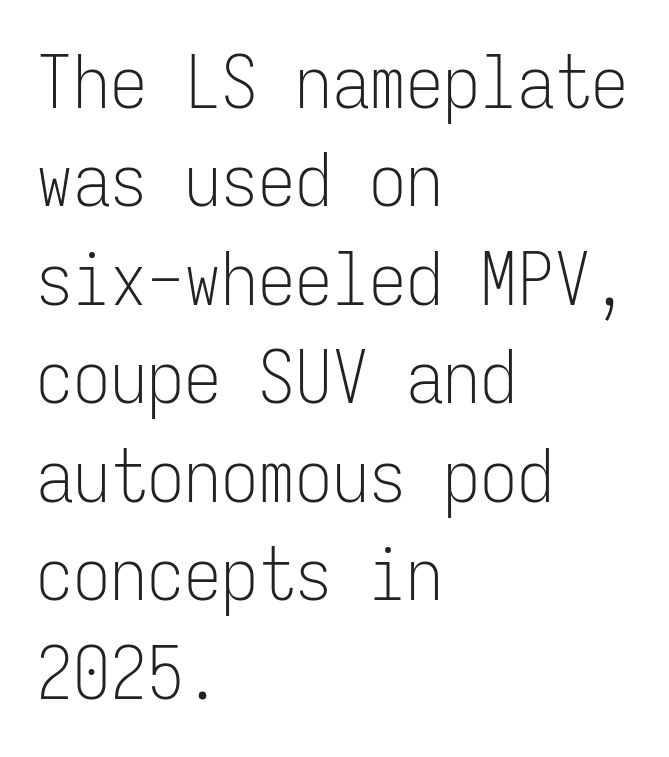
{"serif": "no", "italic": "no", "bold": "no", "weight": "light", "width": "condensed", "stroke_contrast": "low", "x_height": "medium", "monospaced": "yes", "underline": "no", "align": "left", "line_spacing": "normal", "line_spacing_ratio": 1.33, "letter_spacing": "normal", "letter_spacing_em": 0.0, "glyph_px": 74}
